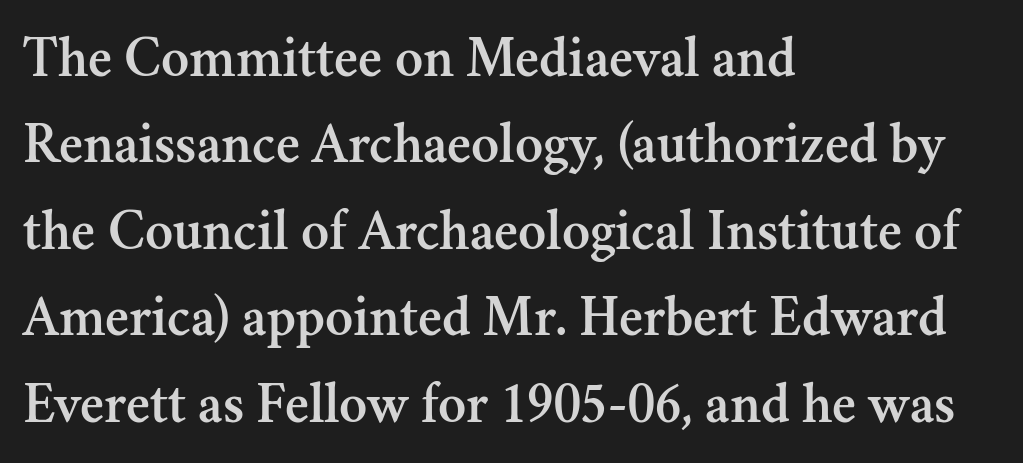
The image shows 58 px serif type, upright; set left-aligned, normal line spacing (1.49x), normal letter spacing, not underlined; medium stroke contrast and a small x-height.
